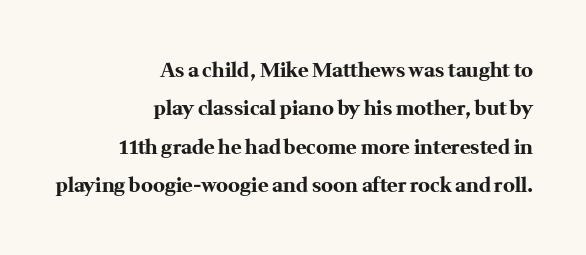
Q: Is the text bold? A: Yes.
Q: Is the text italic (slanted)? A: No, it is upright.
Q: Is the text underlined? A: No.
Q: How is the paragraph aligned? A: Right-aligned.
Q: Is the spacing between letters normal or unusually wide? A: Normal.
Q: Is the spacing between lines tight, normal or loose? A: Loose.
